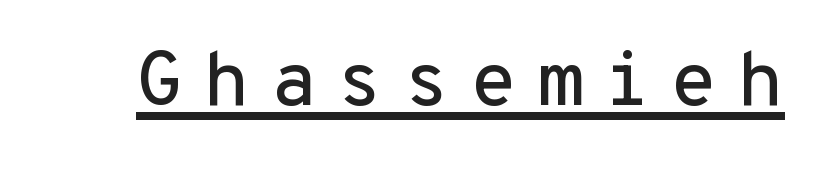
Q: Is the text italic (slanted)? A: No, it is upright.
Q: Is the typeface a serif or a sans-serif typeface? A: Sans-serif.
Q: Is the text underlined? A: Yes.
Q: Is the spacing between letters normal or unusually wide? A: Unusually wide.
Q: Width (condensed, normal, or wide)? A: Normal.
Q: Stroke contrast? A: Low.
Q: x-height? A: Medium.
Q: Monospaced? A: Yes.
